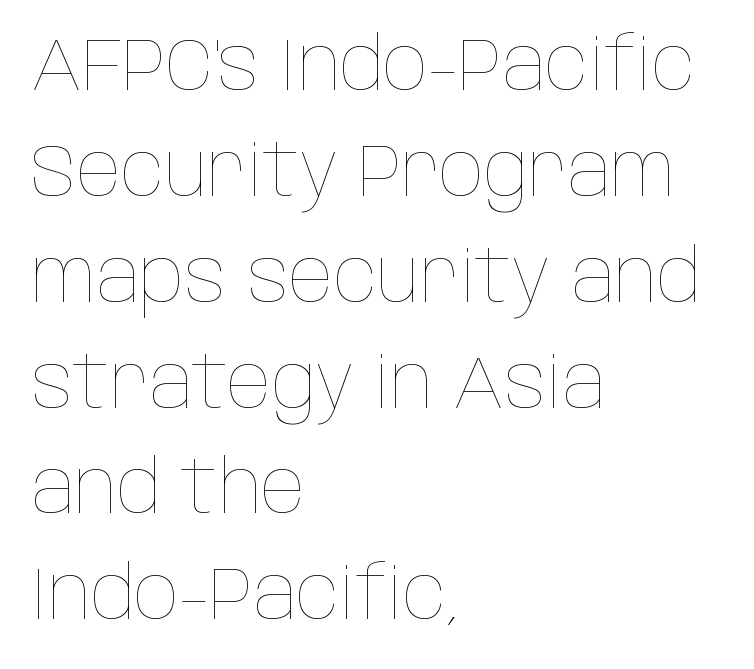
Looks like regular typesetting: each glyph gets only the width it needs. No chunkiness to these letters — they're not bold. Rows of type keep a routine distance in the vertical direction. Teacher's note: observe the even left margin — that is flush-left alignment. Tall strokes in this sample are plumb rather than angled. The letterforms sit shoulder to shoulder at normal distance.
